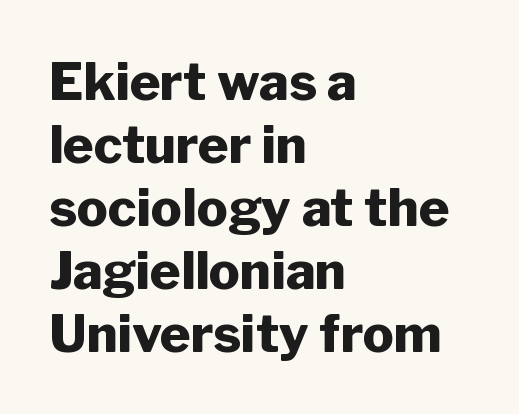
{"serif": "no", "italic": "no", "bold": "yes", "weight": "heavy", "width": "normal", "stroke_contrast": "low", "x_height": "medium", "monospaced": "no", "underline": "no", "align": "left", "line_spacing_ratio": 1.21, "letter_spacing": "normal", "letter_spacing_em": 0.0, "glyph_px": 52}
